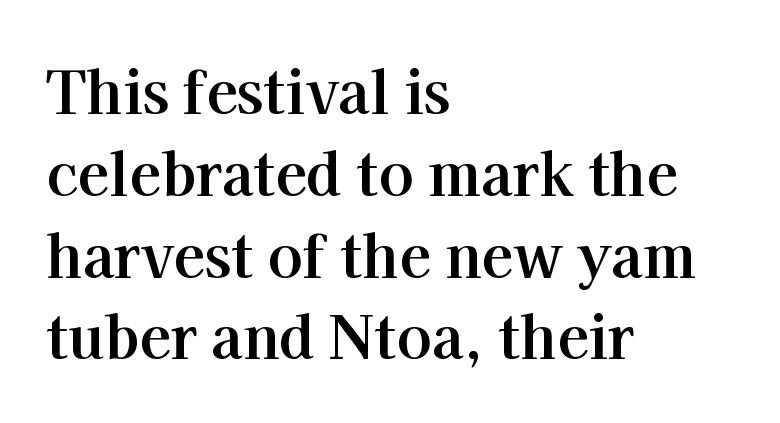
The image shows 58 px bold serif type, upright; set left-aligned, normal line spacing (1.41x), normal letter spacing, not underlined; high stroke contrast and a medium x-height.
